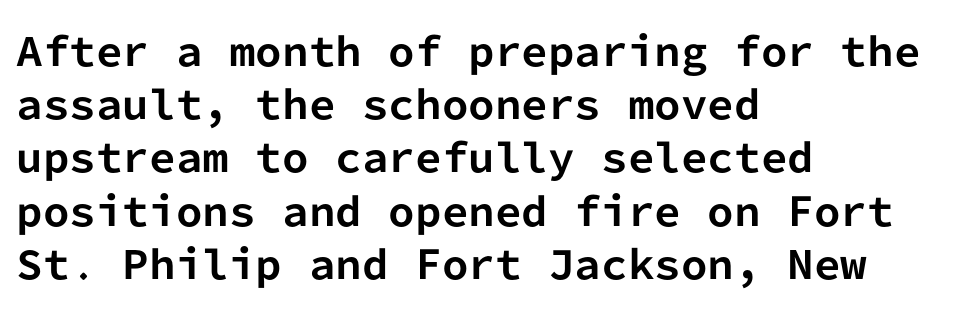
{"serif": "no", "italic": "no", "bold": "yes", "weight": "bold", "width": "normal", "stroke_contrast": "low", "x_height": "medium", "monospaced": "yes", "underline": "no", "align": "left", "line_spacing": "normal", "line_spacing_ratio": 1.4, "letter_spacing": "normal", "letter_spacing_em": 0.0, "glyph_px": 38}
